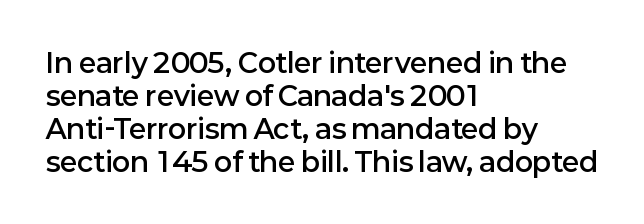
The image shows 27 px text type, upright; set left-aligned, line spacing 1.22x, normal letter spacing, not underlined.
